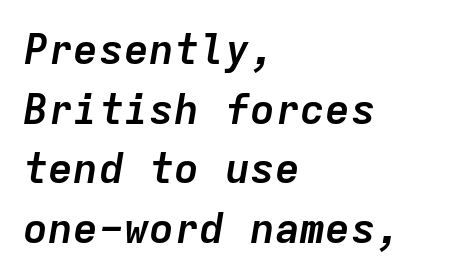
The image shows 42 px semibold type, italic (leaning right), monospaced; set left-aligned, normal line spacing (1.42x), normal letter spacing, not underlined; low stroke contrast and a medium x-height.
